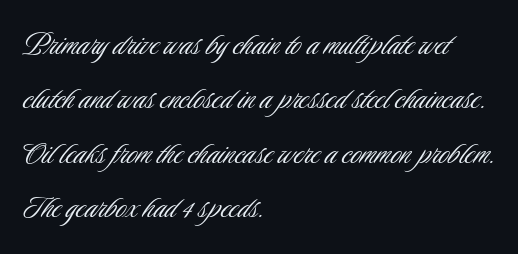
The image shows 36 px light, condensed sans-serif type; set left-aligned, normal line spacing (1.51x), normal letter spacing, not underlined; low stroke contrast and a small x-height.
